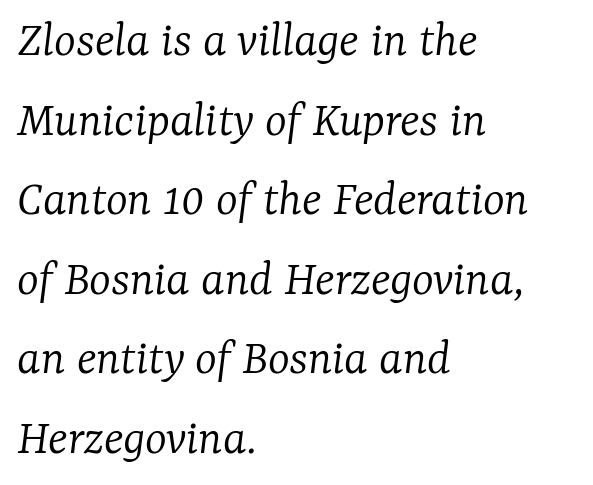
The image shows 52 px light serif type, italic (leaning right); set left-aligned, normal line spacing (1.53x), normal letter spacing, not underlined; low stroke contrast and a medium x-height.
